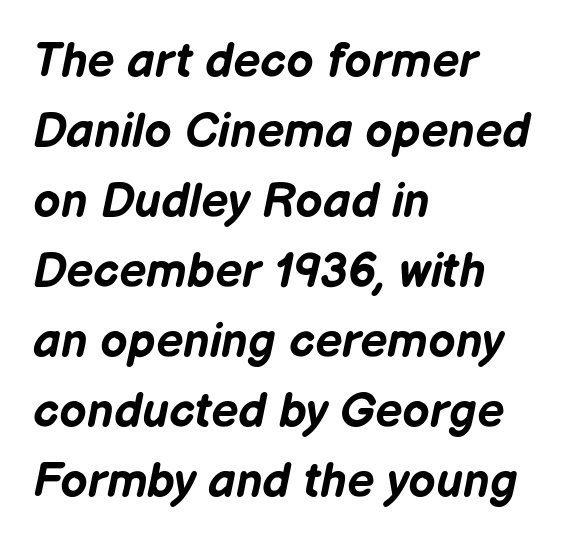
Horizontally, the lines are justified to the leading edge only. The area under the type is left untouched. Here the designer chose a conventional face with non-uniform glyph widths. No extra tracking has been applied to these lines. Evenly set lines give the paragraph a standard silhouette.
